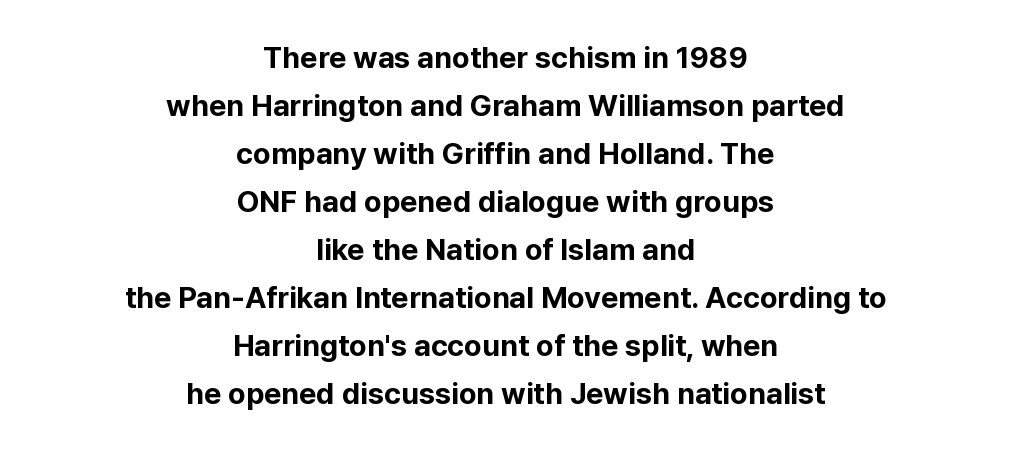
Proportional: the letters do not fall into vertical columns. The typeface chosen for these lines omits serifs. These lines were composed using upright roman letters. The block of text has a typical density, with ordinary space between rows. Each glyph is drawn with heavy, bold strokes. Words appear dense and cohesive because spacing is normal.
